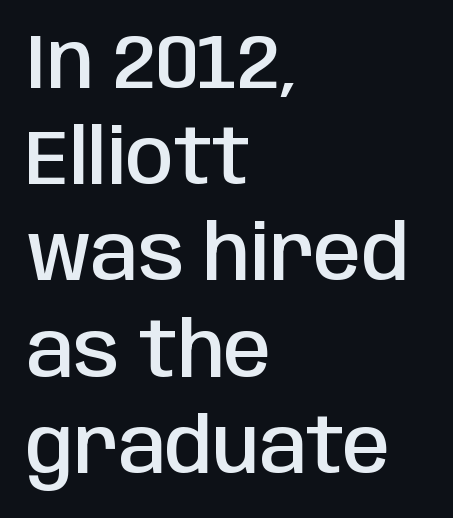
Q: Is the text bold? A: Semi-bold.
Q: Is the text italic (slanted)? A: No, it is upright.
Q: Is the typeface a serif or a sans-serif typeface? A: Sans-serif.
Q: Is the text underlined? A: No.
Q: How is the paragraph aligned? A: Left-aligned.
Q: Is the spacing between letters normal or unusually wide? A: Normal.
Q: Is the spacing between lines tight, normal or loose? A: Normal.
Q: Width (condensed, normal, or wide)? A: Condensed.
Q: Stroke contrast? A: Low.
Q: x-height? A: Large.
Q: Monospaced? A: No.
